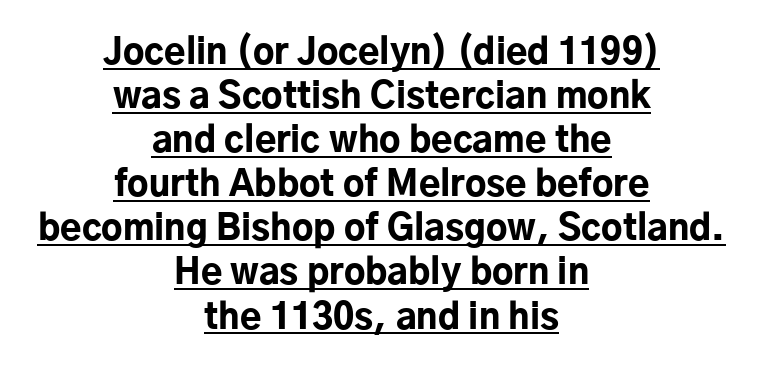
{"serif": "no", "italic": "no", "bold": "yes", "weight": "bold", "width": "normal", "stroke_contrast": "low", "x_height": "medium", "monospaced": "no", "underline": "yes", "align": "center", "line_spacing": "normal", "line_spacing_ratio": 1.26, "letter_spacing": "normal", "letter_spacing_em": 0.0, "glyph_px": 35}
